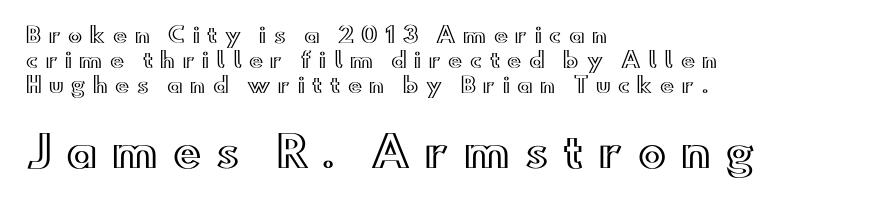
The image shows 42 px wide type, upright; set left-aligned, line spacing 1.18x, unusually wide letter spacing (+0.36 em), not underlined; the second (bottom) block is 2.0x larger; a small x-height.
